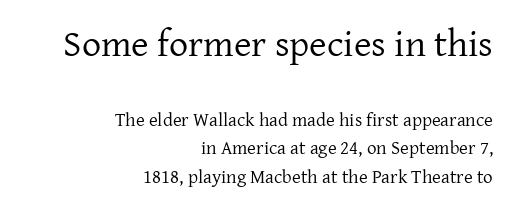
The strokes are not fattened; the text isn't bold. The lines are quadded right. Honestly, the row spacing looks completely unremarkable. Is this a fixed-width face? No — the glyphs have proportional, varying widths. The designer gave the opening block more size than the closing block. Descenders hang freely into open space.
